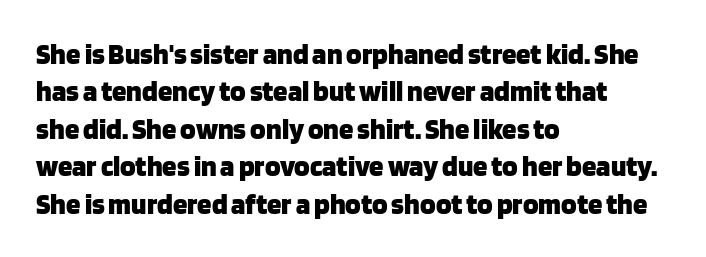
Where is the straight margin? On the left. A clean baseline with only descenders dipping below it. The passage shown is typeset with a sans-serif family. Typesetter's note: full bold, strokes at maximum text heaviness.
